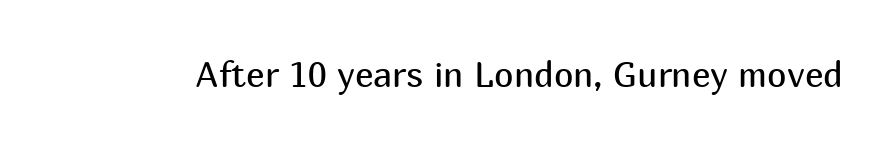
{"serif": "no", "italic": "no", "bold": "no", "weight": "regular", "width": "normal", "stroke_contrast": "medium", "x_height": "medium", "monospaced": "no", "underline": "no", "letter_spacing": "normal", "letter_spacing_em": 0.0, "glyph_px": 35}
